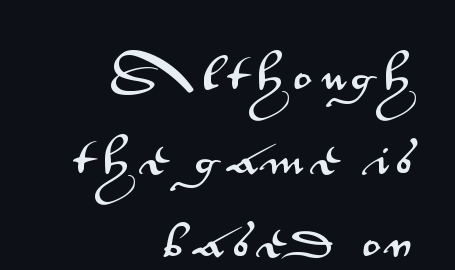
Q: Is the text italic (slanted)? A: Yes.
Q: Is the typeface a serif or a sans-serif typeface? A: Sans-serif.
Q: Is the text underlined? A: No.
Q: How is the paragraph aligned? A: Right-aligned.
Q: Is the spacing between letters normal or unusually wide? A: Unusually wide.
Q: Is the spacing between lines tight, normal or loose? A: Loose.
Q: Width (condensed, normal, or wide)? A: Wide.
Q: Stroke contrast? A: Medium.
Q: x-height? A: Small.
Q: Monospaced? A: No.
